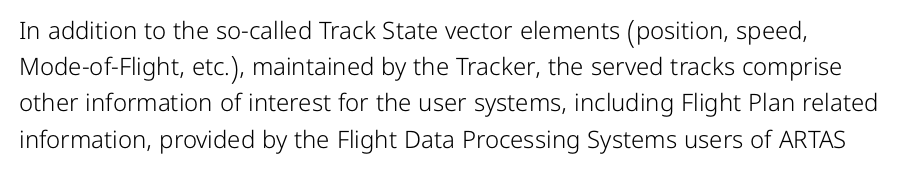
Q: Is the text bold? A: No.
Q: Is the text italic (slanted)? A: No, it is upright.
Q: Is the text underlined? A: No.
Q: Is the spacing between letters normal or unusually wide? A: Normal.
Q: Is the spacing between lines tight, normal or loose? A: Normal.
